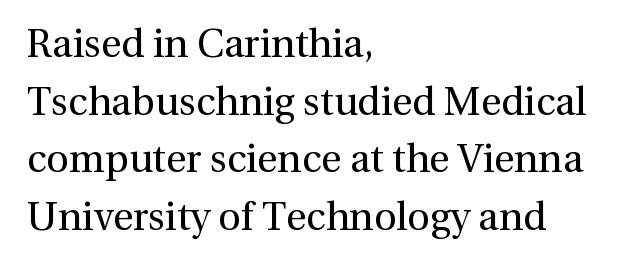
{"serif": "yes", "italic": "no", "bold": "no", "weight": "regular", "width": "normal", "x_height": "medium", "monospaced": "no", "underline": "no", "align": "left", "line_spacing": "normal", "line_spacing_ratio": 1.48, "letter_spacing": "normal", "letter_spacing_em": 0.0, "glyph_px": 39}
